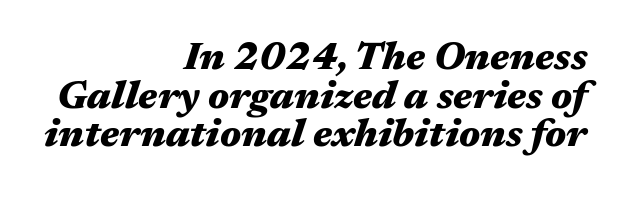
Closely set lines give the paragraph a compact silhouette. Notice how the stems are inclined rather than vertical — that's the hallmark of italics. Letters rest on an invisible, unmarked baseline. The rendering uses natural spacing where letterforms have individual widths.
